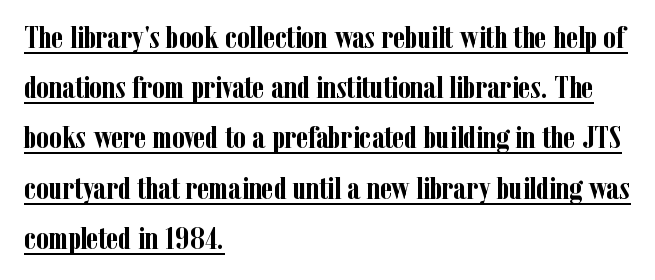
The image shows 32 px semibold, condensed serif type, upright; set left-aligned, normal line spacing (1.57x), normal letter spacing, underlined; low stroke contrast and a medium x-height.
